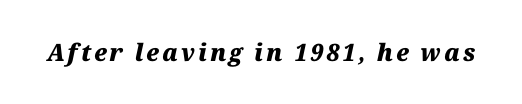
{"italic": "yes", "lean": "right", "slant_degrees": 12, "bold": "yes", "underline": "no", "glyph_px": 24}
